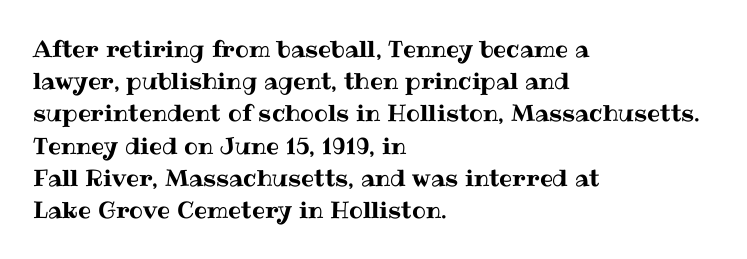
{"italic": "no", "underline": "no", "align": "left", "line_spacing": "normal", "line_spacing_ratio": 1.4, "letter_spacing": "normal", "letter_spacing_em": 0.0, "glyph_px": 23}
